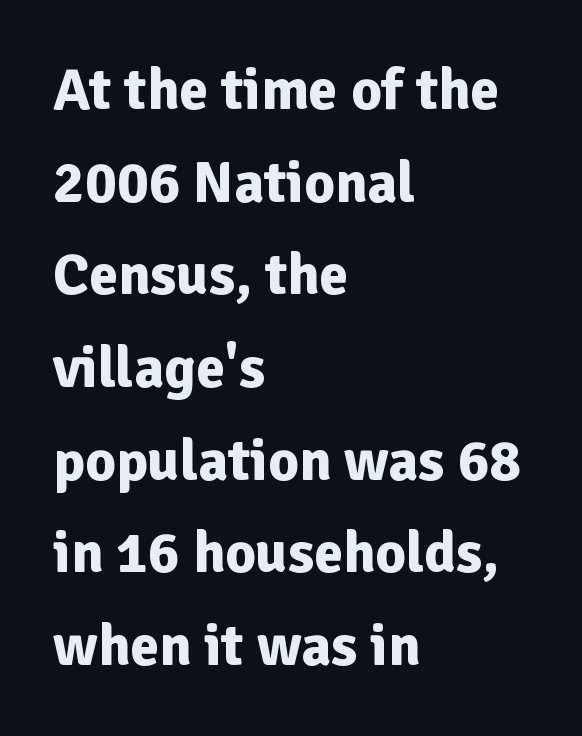
Q: Is the text bold? A: Yes.
Q: Is the text italic (slanted)? A: No, it is upright.
Q: Is the typeface a serif or a sans-serif typeface? A: Sans-serif.
Q: Is the text underlined? A: No.
Q: How is the paragraph aligned? A: Left-aligned.
Q: Is the spacing between letters normal or unusually wide? A: Normal.
Q: Is the spacing between lines tight, normal or loose? A: Normal.
Q: Width (condensed, normal, or wide)? A: Normal.
Q: Stroke contrast? A: Low.
Q: x-height? A: Medium.
Q: Monospaced? A: No.
